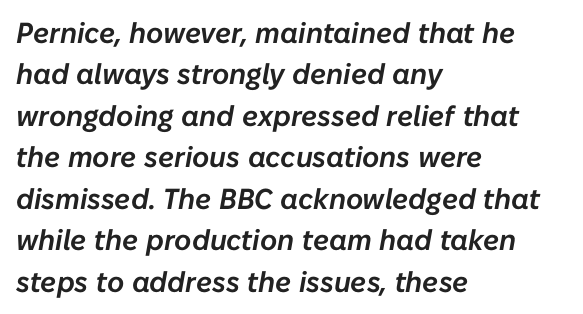
The image shows 29 px text type, italic (leaning right); set left-aligned, normal line spacing (1.43x), normal letter spacing, not underlined; low stroke contrast and a medium x-height.
